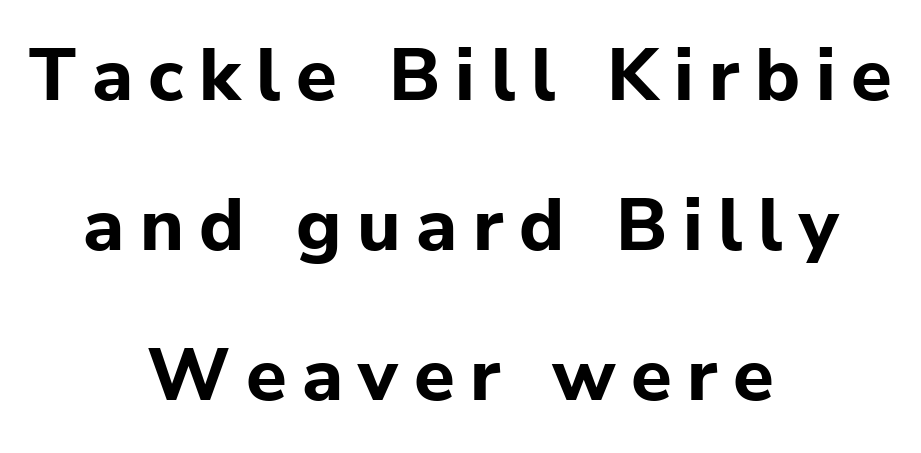
The setting favours the middle, as headings and verse often do. Honestly, there is no underline to notice here at all. Ordinary non-slanted type is in use. Stroke terminals: plain, sans-serif. In terms of leading, this rendering errs on the spacious side. Each letter keeps its own natural width here, so spacing adapts to shape.
